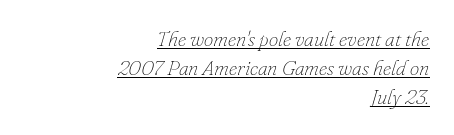
{"italic": "yes", "lean": "right", "slant_degrees": 16, "bold": "no", "underline": "yes", "align": "right", "line_spacing": "normal", "line_spacing_ratio": 1.37, "letter_spacing": "normal", "letter_spacing_em": 0.0, "glyph_px": 21}
